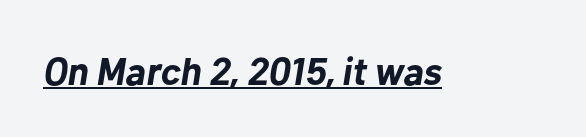
Q: Is the text bold? A: Yes.
Q: Is the text italic (slanted)? A: Yes, it leans right by about 10 degrees.
Q: Is the text underlined? A: Yes.
Q: Is the spacing between letters normal or unusually wide? A: Normal.
Q: Width (condensed, normal, or wide)? A: Normal.
Q: Stroke contrast? A: Low.
Q: x-height? A: Medium.
Q: Monospaced? A: No.
